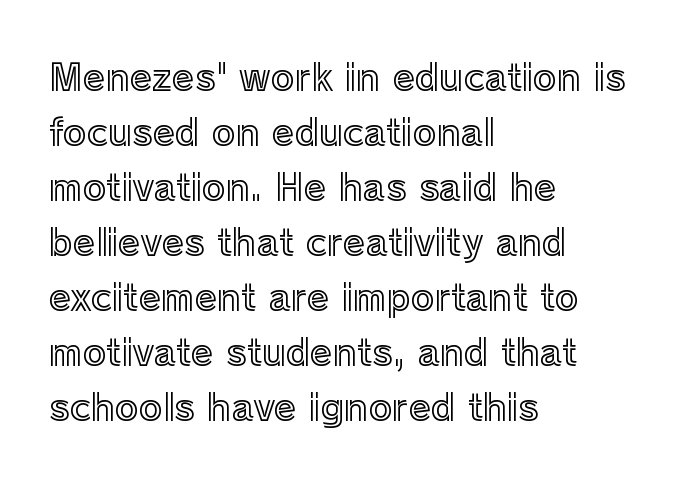
Observe the ordinary spacing: letters are neighbours, not strangers. This sample uses an upright cut, with every glyph sitting square on the baseline. Character widths vary here, with narrow letters taking less room than wide ones. The baseline area is clear. Students, observe: this is what conventionally led text looks like.
